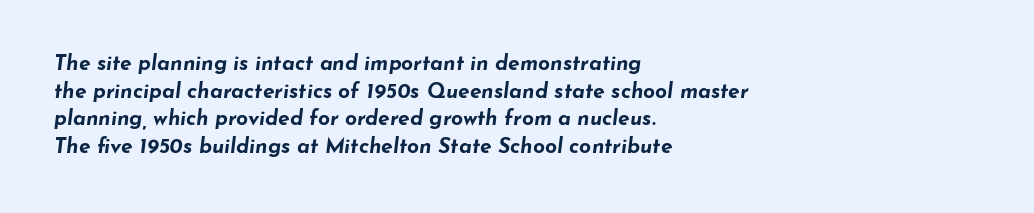
The space beneath each line is pristine and unruled. Honestly, the letter spacing is just normal — you wouldn't notice it. The lines in this sample share a left origin and differ only in where they stop. Compared with ordinary roman type, these characters are visibly tilted. Vertical spacing — default.
